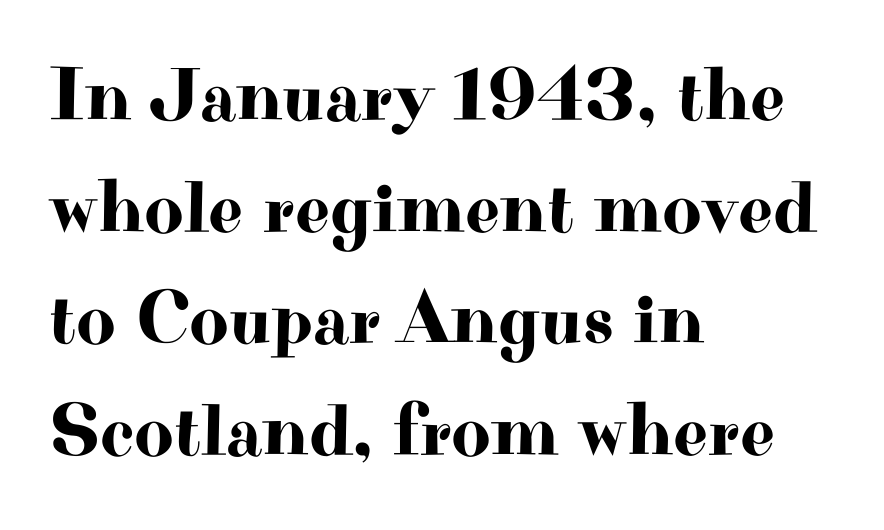
The image shows 76 px wide serif type, upright; set left-aligned, normal line spacing (1.47x), normal letter spacing, not underlined; high stroke contrast and a small x-height.
